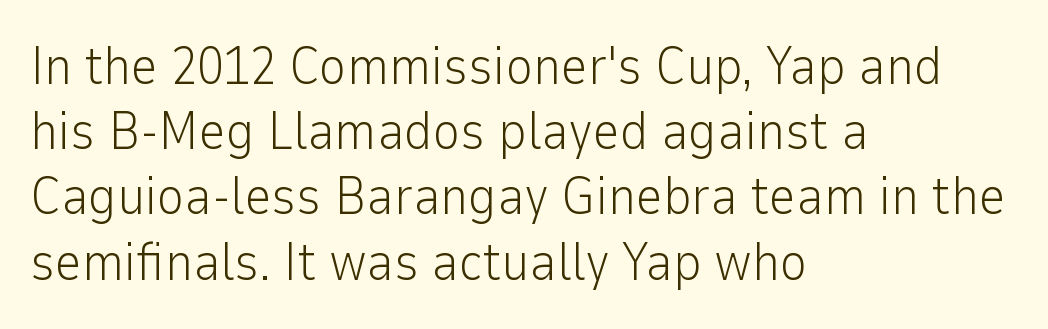
Does the lettering tilt? It doesn't — this is upright. The weight would be labelled regular, book, light, or lighter still. There is no visible air inserted between adjacent glyphs. The space beneath each line is pristine and unruled. Spacing verdict: proportional, widths tailored to each character. The rag falls on the right side of this text block.
